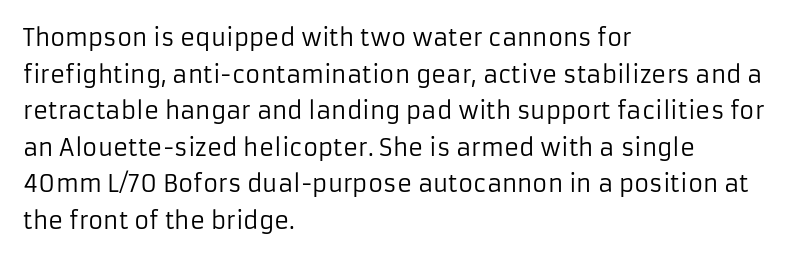
The image shows 23 px text type, upright; set left-aligned, normal line spacing (1.59x), normal letter spacing, not underlined.
